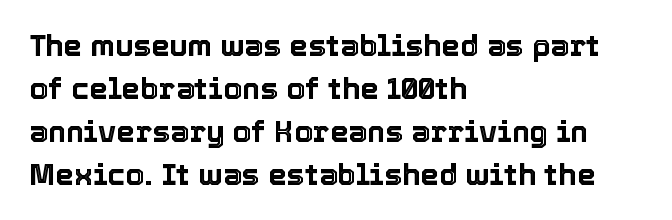
Q: Is the text italic (slanted)? A: No, it is upright.
Q: Is the text underlined? A: No.
Q: How is the paragraph aligned? A: Left-aligned.
Q: Is the spacing between letters normal or unusually wide? A: Normal.
Q: Is the spacing between lines tight, normal or loose? A: Normal.
Q: Width (condensed, normal, or wide)? A: Normal.
Q: x-height? A: Medium.
Q: Monospaced? A: No.
